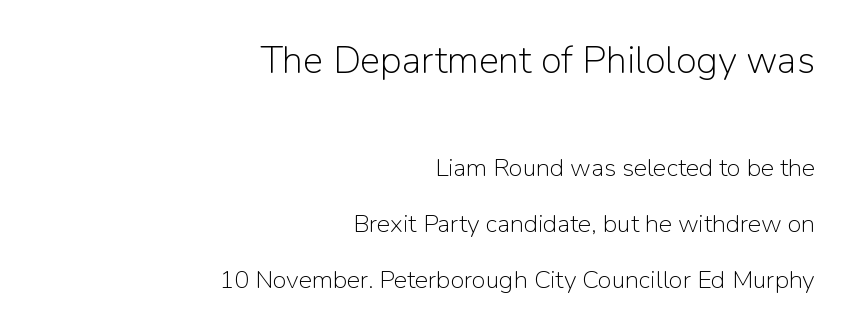
The type sits square on the baseline with zero lean. Do the characters align in a grid? No, the font is proportional. The type family on display is of the sans-serif kind. Compared with a flush-left layout, this one pins lines to the opposite, right side. The earlier block is typeset at a bigger size than the later block. These lines keep a tight, regular rhythm from letter to letter.
